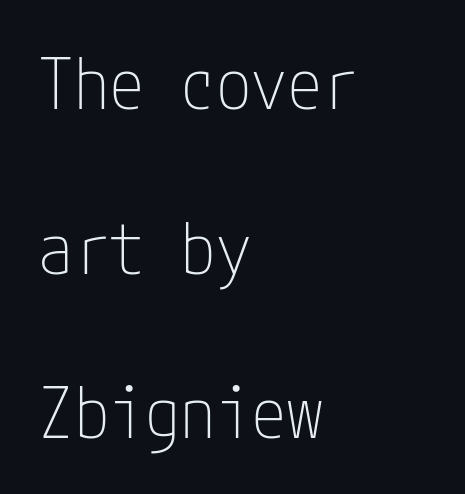
The image shows 71 px thin, condensed sans-serif type, upright; set left-aligned, loose line spacing (2.32x), normal letter spacing, not underlined; low stroke contrast and a medium x-height.
